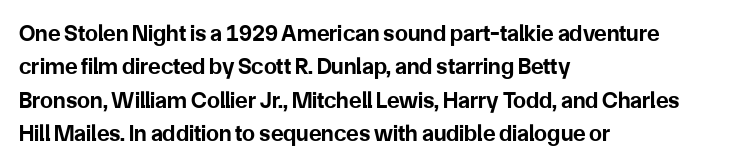
Q: Is the text bold? A: Yes.
Q: Is the text italic (slanted)? A: No, it is upright.
Q: Is the text underlined? A: No.
Q: How is the paragraph aligned? A: Left-aligned.
Q: Is the spacing between letters normal or unusually wide? A: Normal.
Q: Is the spacing between lines tight, normal or loose? A: Normal.
